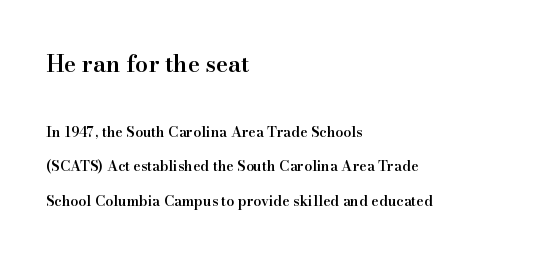
Visually, the top section dominates because its glyphs are scaled up. Honestly, the rows look like they've been pulled way apart. The typesetting leans somewhat heavy: a semibold. Tracking value appears to be zero — textbook default spacing.
